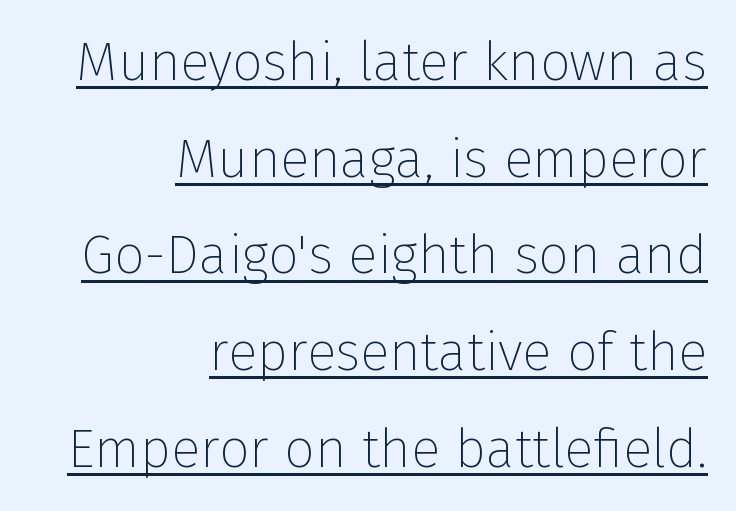
Q: Is the text bold? A: No.
Q: Is the text italic (slanted)? A: No, it is upright.
Q: Is the typeface a serif or a sans-serif typeface? A: Sans-serif.
Q: Is the text underlined? A: Yes.
Q: How is the paragraph aligned? A: Right-aligned.
Q: Is the spacing between letters normal or unusually wide? A: Normal.
Q: Width (condensed, normal, or wide)? A: Normal.
Q: Stroke contrast? A: Low.
Q: x-height? A: Medium.
Q: Monospaced? A: No.
